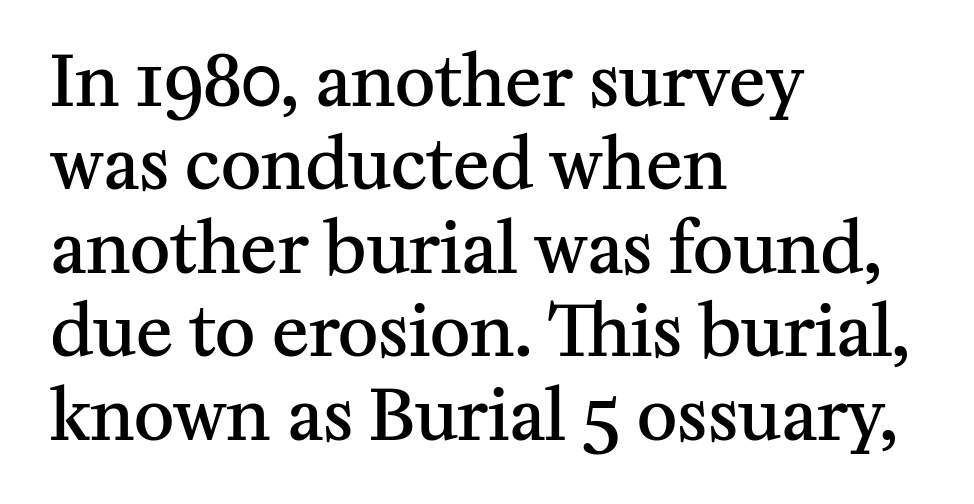
The image shows 69 px semibold serif type, upright; set left-aligned, line spacing 1.21x, normal letter spacing, not underlined; medium stroke contrast and a medium x-height.
